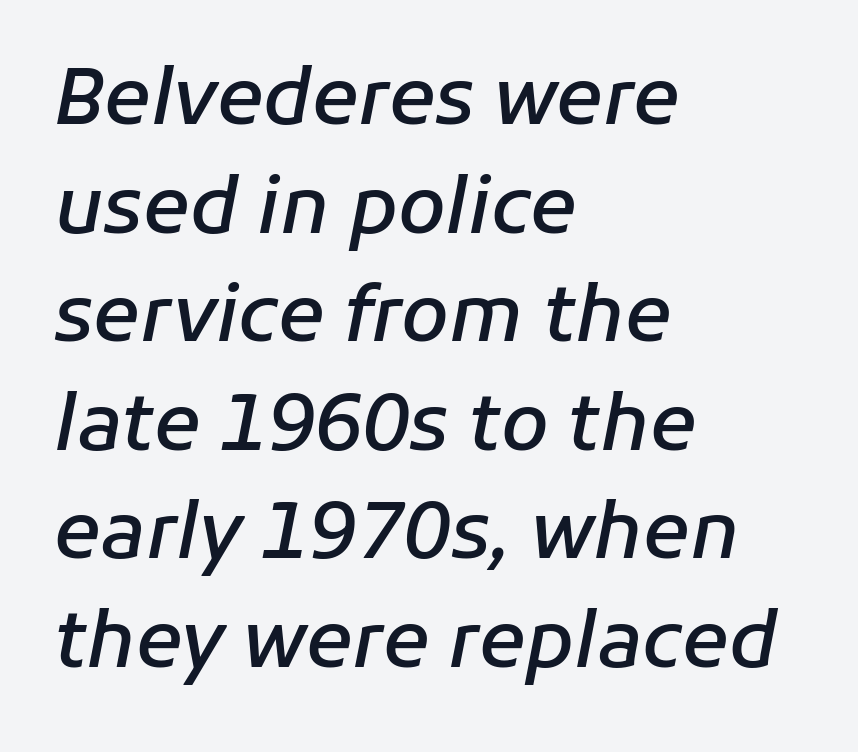
The image shows 77 px semibold type, italic (leaning right); set left-aligned, normal line spacing (1.41x), normal letter spacing, not underlined; low stroke contrast and a medium x-height.
